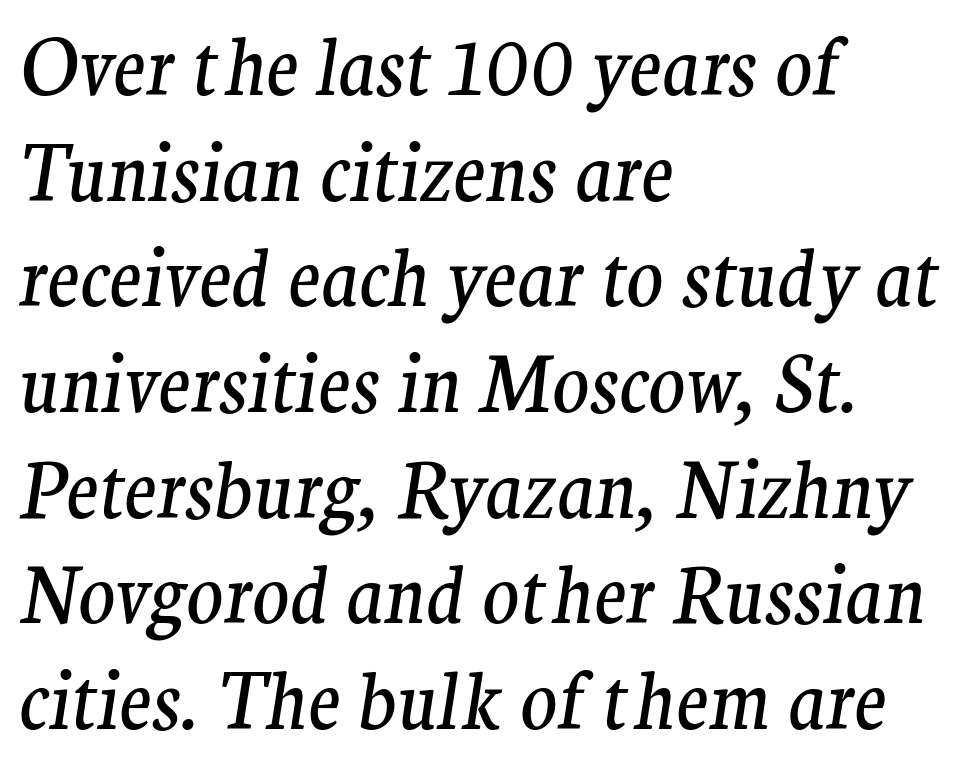
Q: Is the text bold? A: No.
Q: Is the text italic (slanted)? A: Yes, it leans right by about 9 degrees.
Q: Is the typeface a serif or a sans-serif typeface? A: Serif.
Q: Is the text underlined? A: No.
Q: How is the paragraph aligned? A: Left-aligned.
Q: Is the spacing between letters normal or unusually wide? A: Normal.
Q: Is the spacing between lines tight, normal or loose? A: Normal.
Q: Width (condensed, normal, or wide)? A: Normal.
Q: Stroke contrast? A: Medium.
Q: x-height? A: Medium.
Q: Monospaced? A: No.
